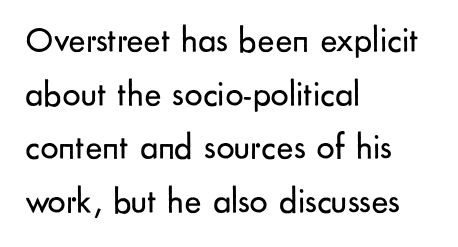
The image shows 36 px regular-weight sans-serif type, upright; set left-aligned, normal line spacing (1.49x), normal letter spacing, not underlined; low stroke contrast and a small x-height.
